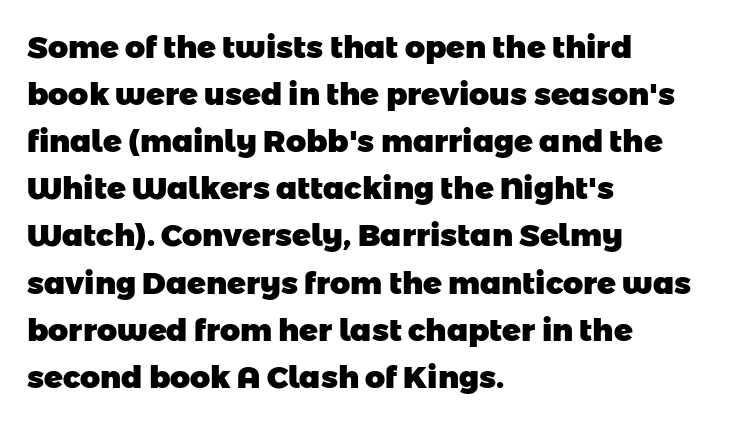
{"serif": "no", "bold": "yes", "weight": "heavy", "width": "normal", "stroke_contrast": "low", "x_height": "medium", "monospaced": "no", "underline": "no", "align": "left", "line_spacing": "normal", "line_spacing_ratio": 1.52, "letter_spacing": "normal", "letter_spacing_em": 0.0, "glyph_px": 31}
